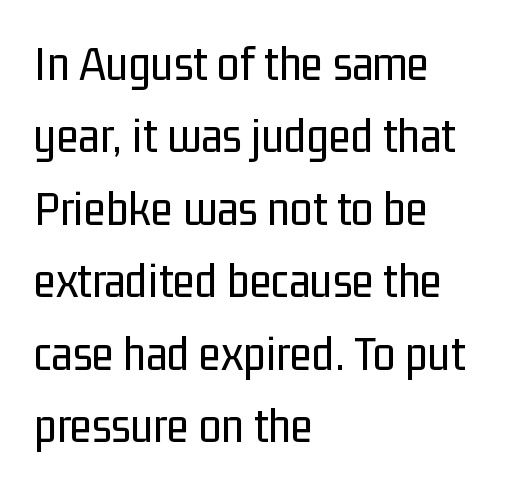
Q: Is the text bold? A: No.
Q: Is the text italic (slanted)? A: No, it is upright.
Q: Is the typeface a serif or a sans-serif typeface? A: Sans-serif.
Q: Is the text underlined? A: No.
Q: How is the paragraph aligned? A: Left-aligned.
Q: Is the spacing between letters normal or unusually wide? A: Normal.
Q: Is the spacing between lines tight, normal or loose? A: Normal.
Q: Width (condensed, normal, or wide)? A: Condensed.
Q: Stroke contrast? A: Low.
Q: x-height? A: Medium.
Q: Monospaced? A: No.
